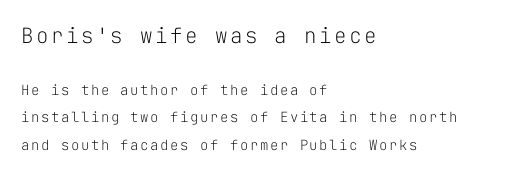
The image shows 21 px text type, upright; set left-aligned, loose line spacing (1.99x), not underlined; the first (top) block is 1.5x larger.
